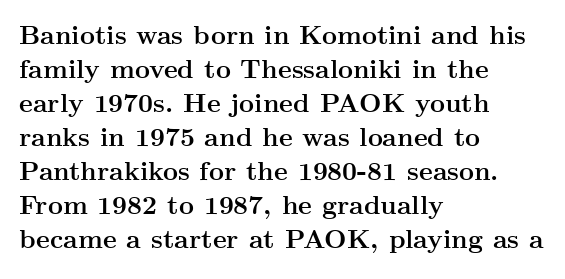
The image shows 26 px bold type, upright; set left-aligned, normal line spacing (1.31x), normal letter spacing, not underlined.
